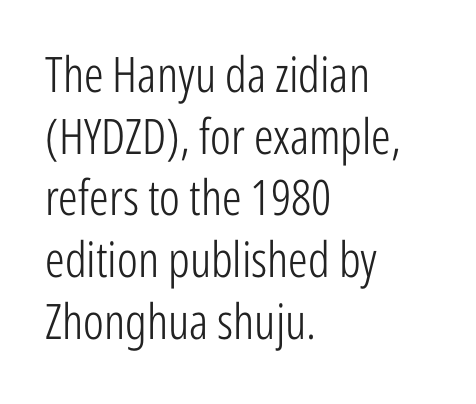
Q: Is the text bold? A: No.
Q: Is the text italic (slanted)? A: No, it is upright.
Q: Is the typeface a serif or a sans-serif typeface? A: Sans-serif.
Q: Is the text underlined? A: No.
Q: How is the paragraph aligned? A: Left-aligned.
Q: Is the spacing between letters normal or unusually wide? A: Normal.
Q: Is the spacing between lines tight, normal or loose? A: Normal.
Q: Width (condensed, normal, or wide)? A: Condensed.
Q: Stroke contrast? A: Low.
Q: x-height? A: Medium.
Q: Monospaced? A: No.
